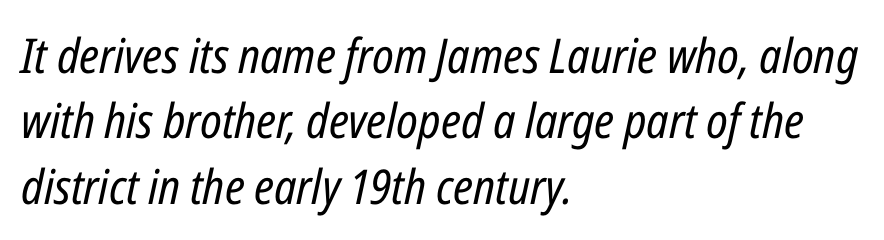
The passage shown has conventional tracking throughout. These lines were composed using italics. Quick note: interline space is typical. Any mark beneath the type? The region is blank.
